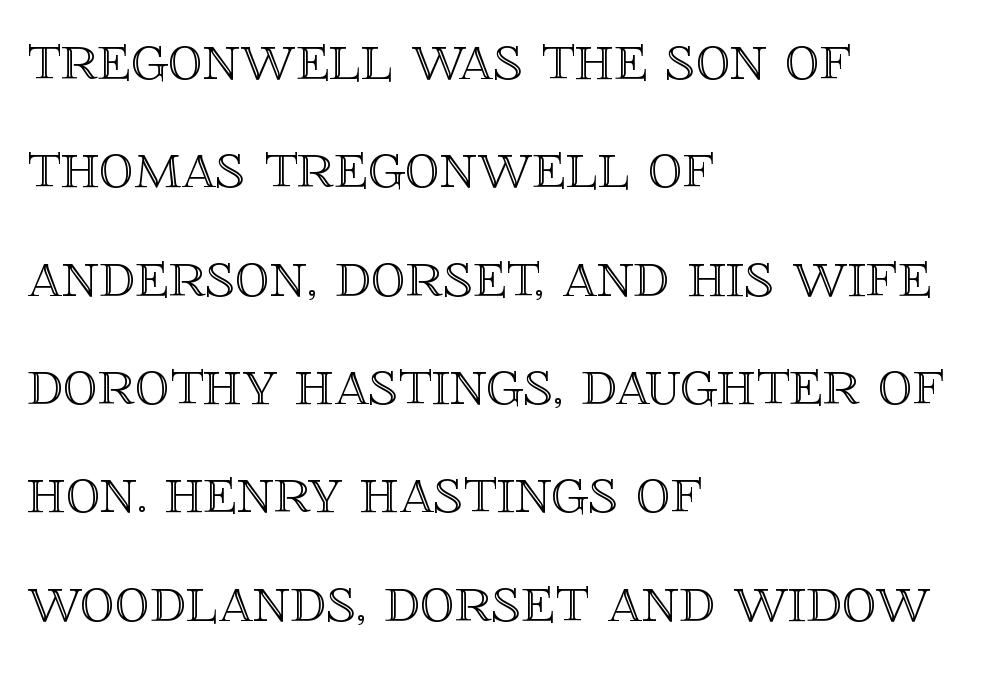
Q: Is the text italic (slanted)? A: No, it is upright.
Q: Is the text underlined? A: No.
Q: How is the paragraph aligned? A: Left-aligned.
Q: Is the spacing between letters normal or unusually wide? A: Normal.
Q: Is the spacing between lines tight, normal or loose? A: Normal.
Q: Width (condensed, normal, or wide)? A: Normal.
Q: x-height? A: Large.
Q: Monospaced? A: No.
